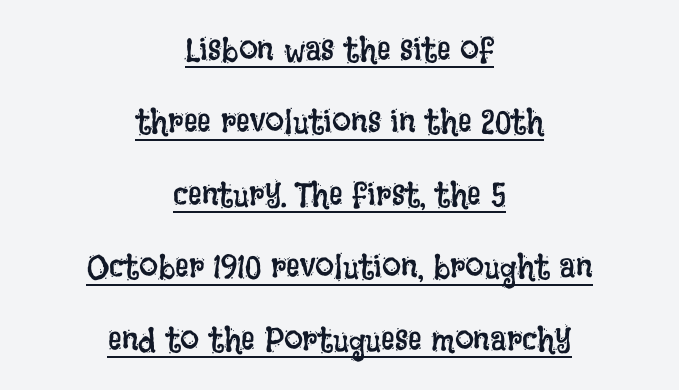
The image shows 34 px regular-weight, condensed type, upright; set centered, loose line spacing (2.13x), normal letter spacing, underlined; low stroke contrast and a large x-height.
